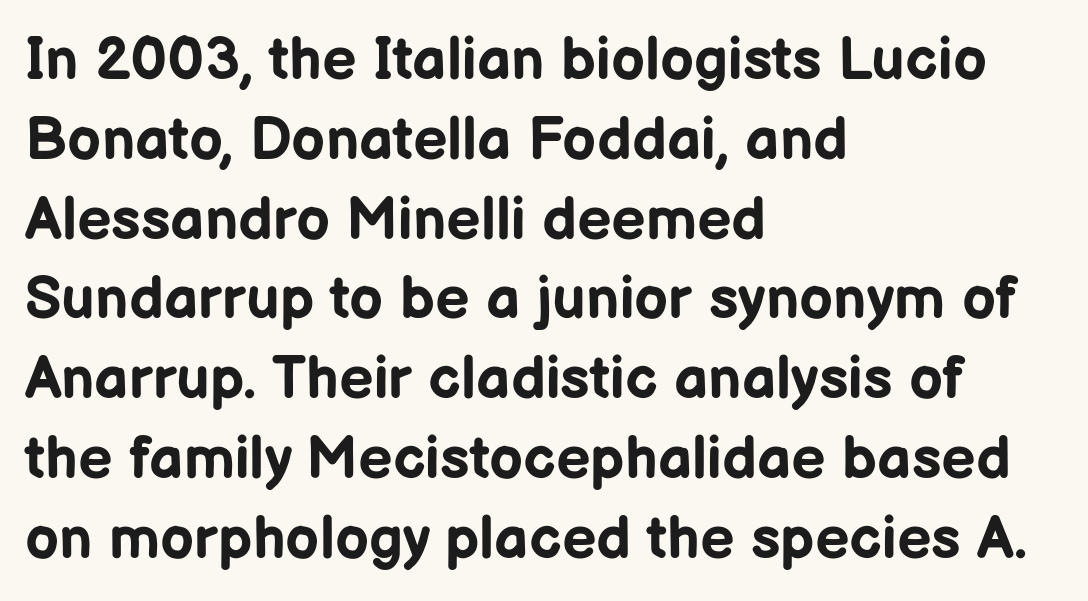
In terms of posture, this sample is upright. Short and long lines alike share a common starting point at left. Leading: standard. The face used here is a sans, in the tradition of grotesques and geometrics. Decoration check: the copy has no underline. Caption: standard tracking, unaltered.
